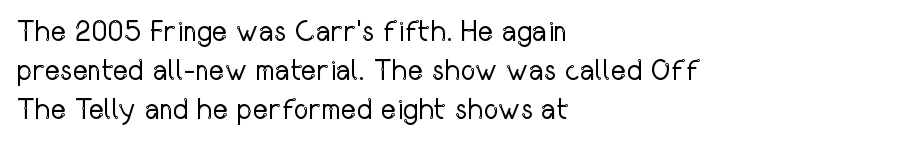
Q: Is the text bold? A: No.
Q: Is the text italic (slanted)? A: No, it is upright.
Q: Is the typeface a serif or a sans-serif typeface? A: Sans-serif.
Q: Is the text underlined? A: No.
Q: How is the paragraph aligned? A: Left-aligned.
Q: Is the spacing between letters normal or unusually wide? A: Normal.
Q: Is the spacing between lines tight, normal or loose? A: Normal.
Q: Width (condensed, normal, or wide)? A: Condensed.
Q: Stroke contrast? A: Low.
Q: x-height? A: Medium.
Q: Monospaced? A: No.
